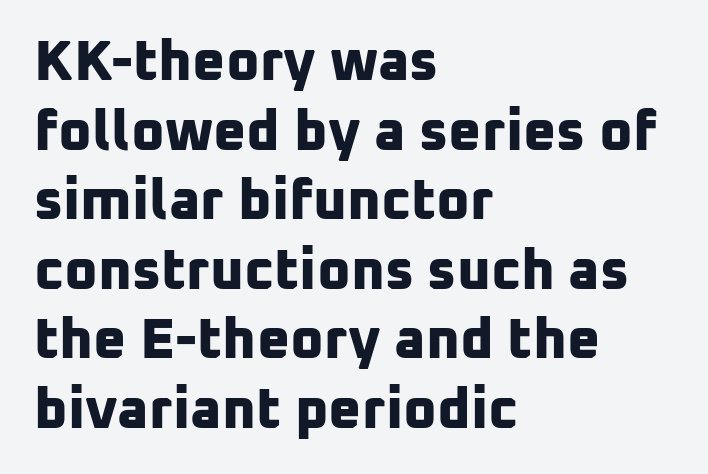
The image shows 57 px bold sans-serif type; set left-aligned, line spacing 1.22x, normal letter spacing, not underlined; low stroke contrast and a medium x-height.
